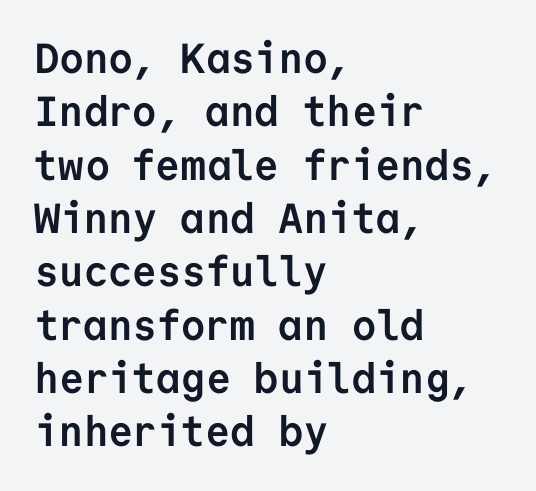
Q: Is the text bold? A: Yes.
Q: Is the text italic (slanted)? A: No, it is upright.
Q: Is the typeface a serif or a sans-serif typeface? A: Sans-serif.
Q: Is the text underlined? A: No.
Q: How is the paragraph aligned? A: Left-aligned.
Q: Is the spacing between letters normal or unusually wide? A: Normal.
Q: Is the spacing between lines tight, normal or loose? A: Normal.
Q: Width (condensed, normal, or wide)? A: Normal.
Q: Stroke contrast? A: Low.
Q: x-height? A: Medium.
Q: Monospaced? A: Yes.
